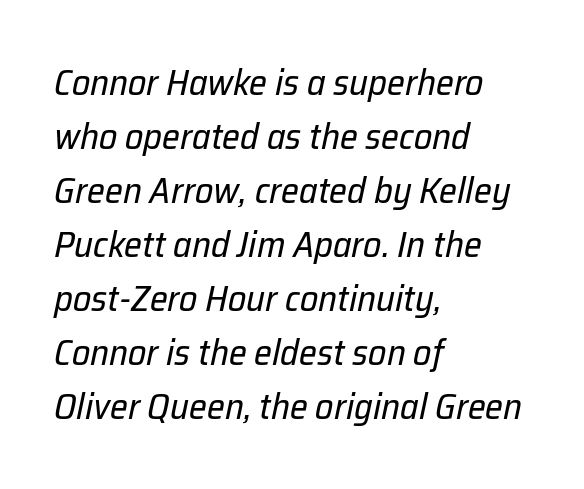
{"italic": "yes", "lean": "right", "slant_degrees": 12, "bold": "no", "weight": "regular", "width": "normal", "stroke_contrast": "low", "x_height": "medium", "monospaced": "no", "underline": "no", "align": "left", "line_spacing": "normal", "line_spacing_ratio": 1.5, "letter_spacing": "normal", "letter_spacing_em": 0.0, "glyph_px": 36}
